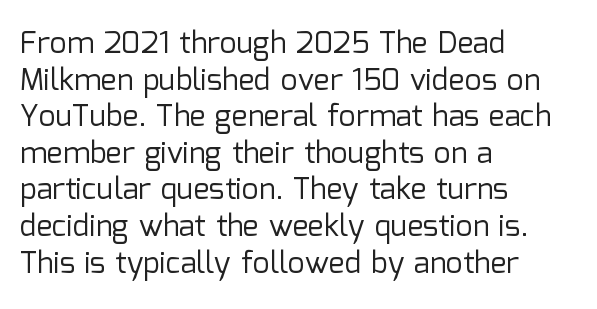
{"serif": "no", "italic": "no", "bold": "no", "weight": "regular", "width": "normal", "stroke_contrast": "low", "x_height": "medium", "monospaced": "no", "underline": "no", "align": "left", "line_spacing_ratio": 1.22, "letter_spacing": "normal", "letter_spacing_em": 0.0, "glyph_px": 30}
